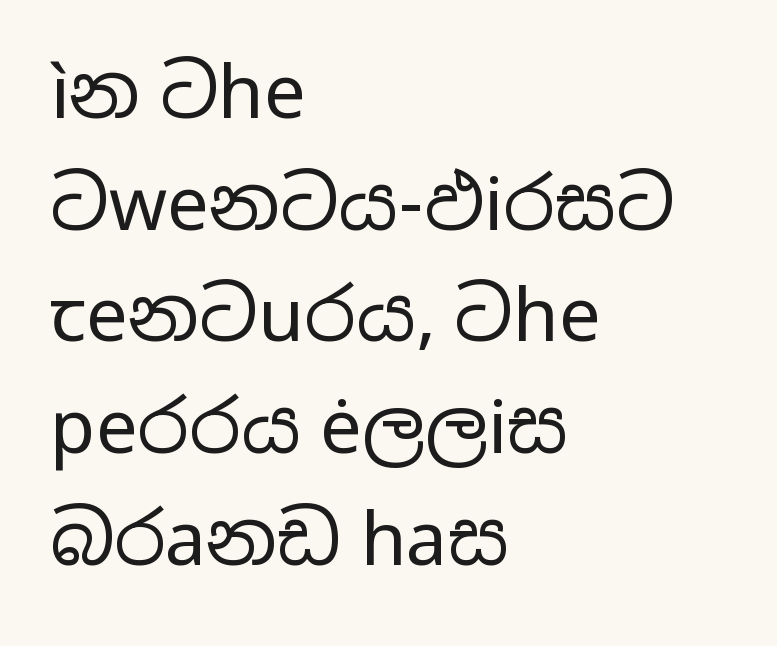
The image shows 74 px regular-weight, wide sans-serif type, upright; set left-aligned, normal line spacing (1.51x), normal letter spacing, not underlined; low stroke contrast and a medium x-height.
